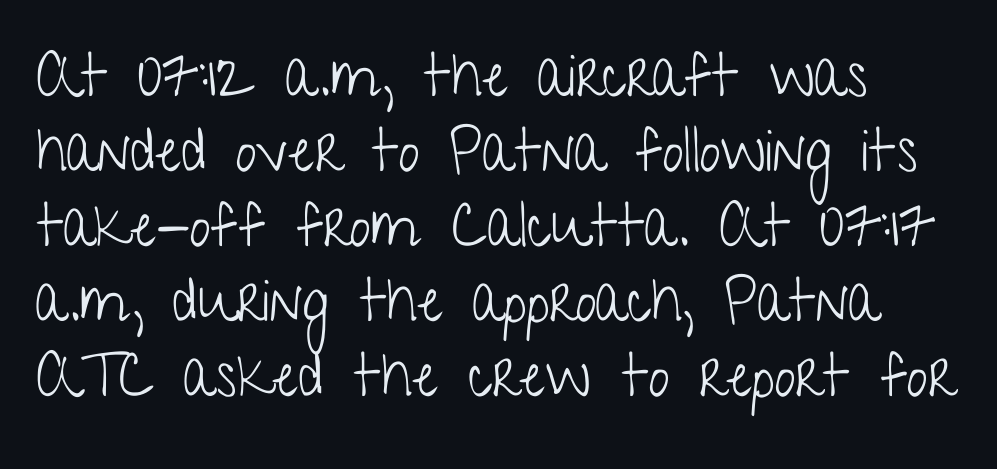
Stroke terminals: plain, sans-serif. The block of text has a typical density, with ordinary space between rows. Think of a printed novel: that variable character pitch is what you see here. Compared with a typical body face, this is equally light or lighter still. The paragraph shown leans on its left margin.
